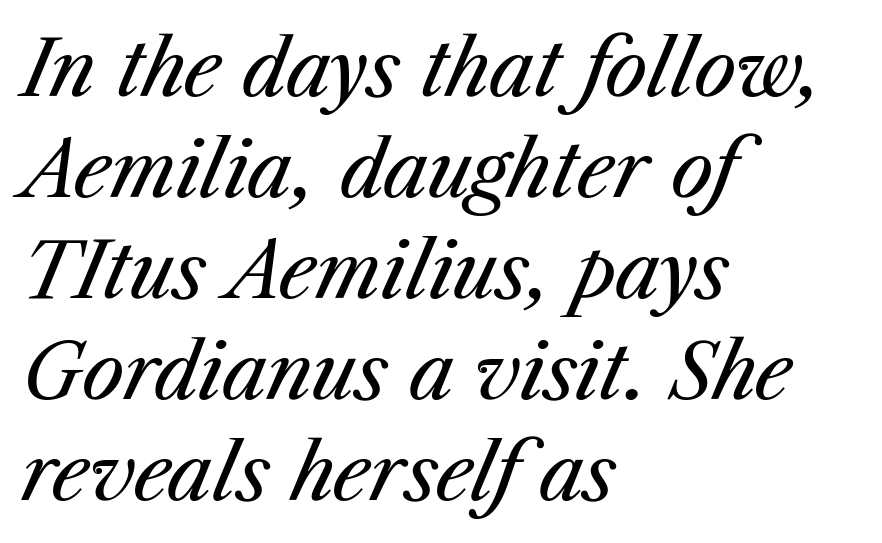
The image shows 76 px regular-weight type, italic (leaning right); set left-aligned, normal line spacing (1.33x), normal letter spacing, not underlined; medium stroke contrast and a medium x-height.
